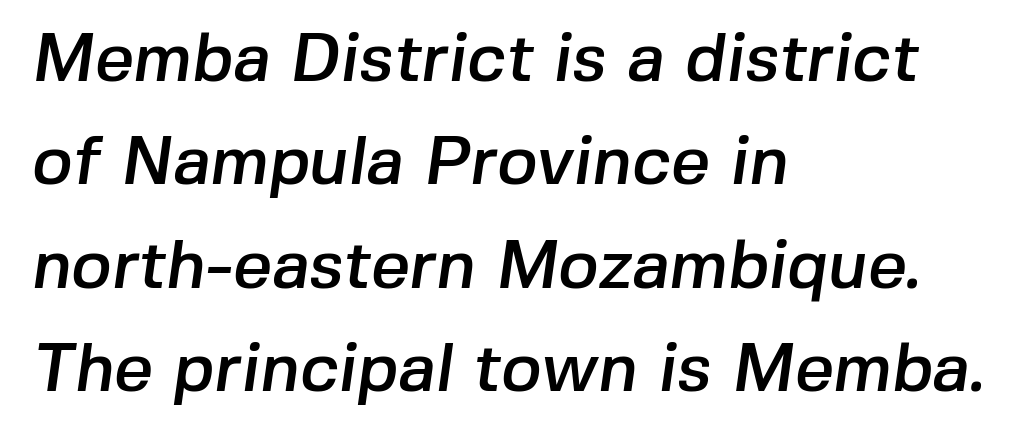
{"serif": "no", "width": "normal", "stroke_contrast": "low", "x_height": "medium", "monospaced": "no", "underline": "no", "align": "left", "line_spacing": "normal", "line_spacing_ratio": 1.52, "letter_spacing": "normal", "letter_spacing_em": 0.0, "glyph_px": 68}
